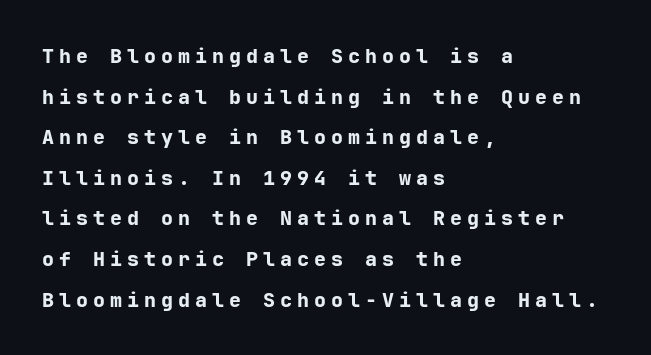
The image shows 20 px bold type, upright; set left-aligned, loose line spacing (2.03x), unusually wide letter spacing (+0.25 em), not underlined.
